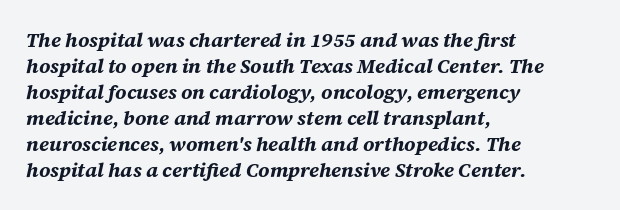
The image shows 20 px bold type, italic (leaning right); set left-aligned, normal line spacing (1.3x), normal letter spacing, not underlined.
